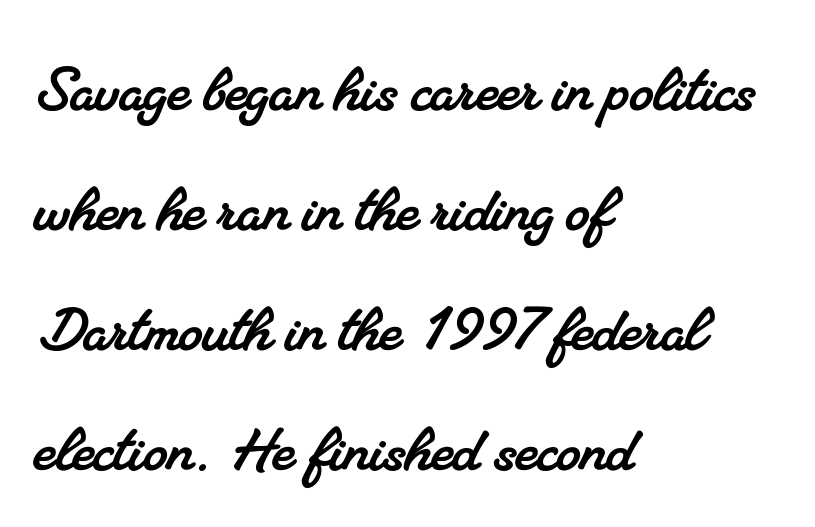
Q: Is the typeface a serif or a sans-serif typeface? A: Serif.
Q: Is the text underlined? A: No.
Q: How is the paragraph aligned? A: Left-aligned.
Q: Is the spacing between letters normal or unusually wide? A: Normal.
Q: Is the spacing between lines tight, normal or loose? A: Normal.
Q: Width (condensed, normal, or wide)? A: Normal.
Q: Stroke contrast? A: Medium.
Q: x-height? A: Small.
Q: Monospaced? A: No.
